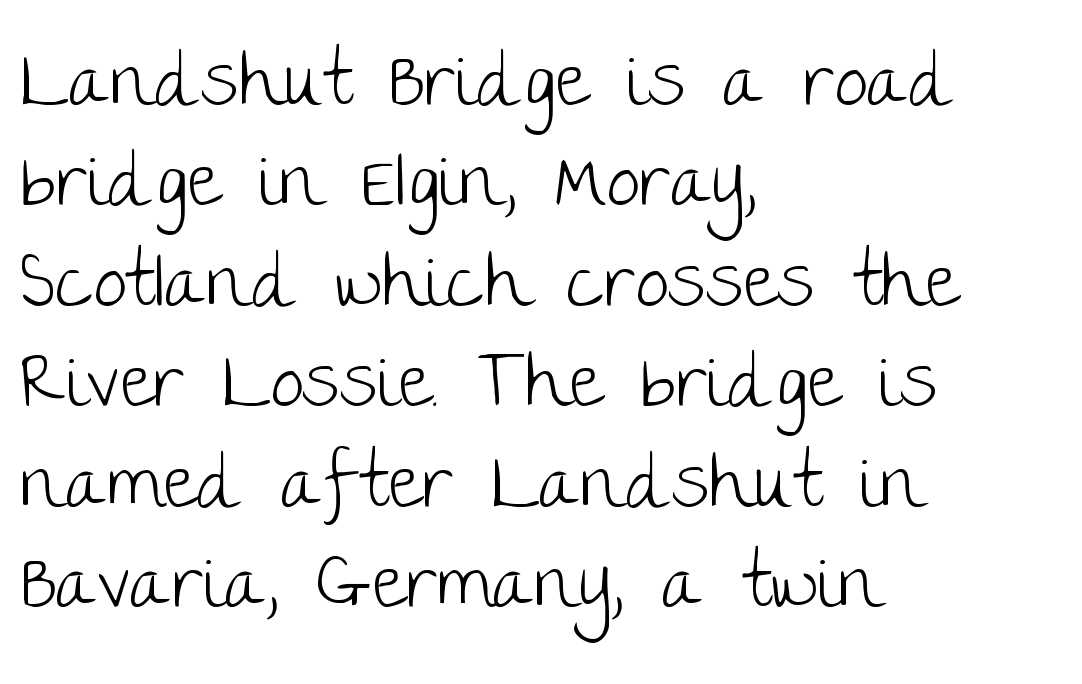
Words float on clear page, feet unadorned. The font family rendered here belongs to the sans-serif group. The font sits on the lighter half of the weight spectrum, regular included. Letter spacing: default. The letters advance in unequal steps, a hallmark of proportional type. The text block is weighted toward the left margin, trailing off unevenly rightward.
